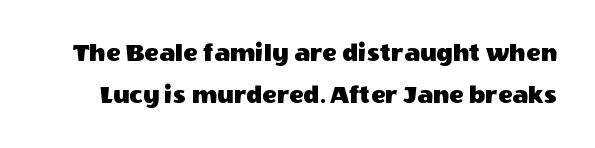
{"italic": "no", "underline": "no", "line_spacing": "normal", "line_spacing_ratio": 1.55, "letter_spacing": "normal", "letter_spacing_em": 0.0, "glyph_px": 27}
